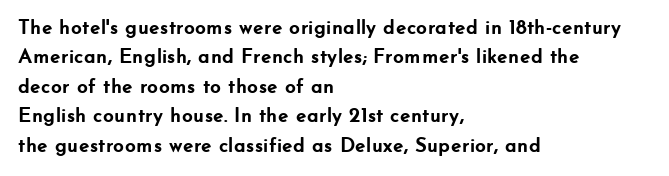
Q: Is the text bold? A: Yes.
Q: Is the text italic (slanted)? A: No, it is upright.
Q: Is the text underlined? A: No.
Q: How is the paragraph aligned? A: Left-aligned.
Q: Is the spacing between letters normal or unusually wide? A: Normal.
Q: Is the spacing between lines tight, normal or loose? A: Normal.
